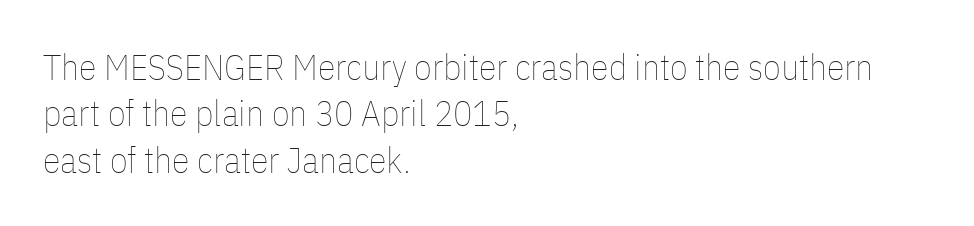
{"italic": "no", "bold": "no", "weight": "thin", "width": "condensed", "stroke_contrast": "low", "x_height": "medium", "monospaced": "no", "underline": "no", "align": "left", "line_spacing": "normal", "line_spacing_ratio": 1.29, "letter_spacing": "normal", "letter_spacing_em": 0.0, "glyph_px": 36}
